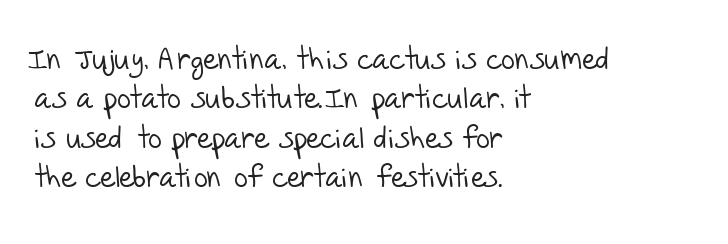
Leading: standard. Is the block centered? No — it sits flush against the left margin. Character widths vary here, with narrow letters taking less room than wide ones. Nothing unusual about the tracking: characters are spaced as the font intends.
